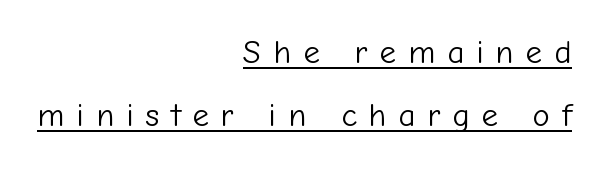
The image shows 33 px light sans-serif type, upright; set right-aligned, loose line spacing (1.92x), unusually wide letter spacing (+0.36 em), underlined; low stroke contrast and a medium x-height.
